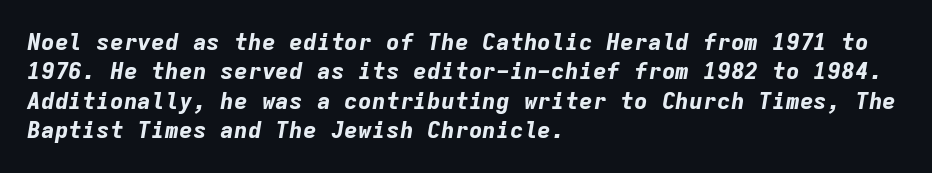
The image shows 23 px bold type, italic (leaning right); set left-aligned, normal line spacing (1.28x), normal letter spacing, not underlined.
